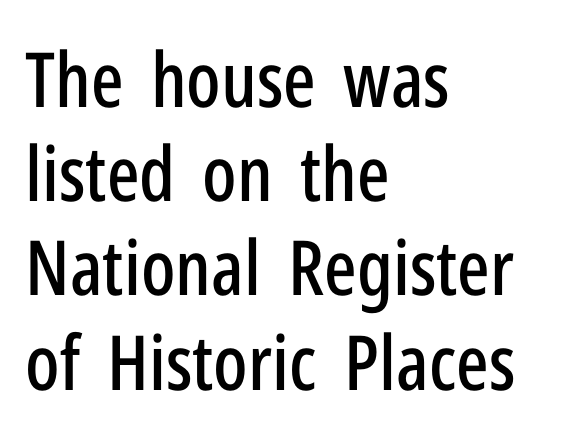
{"serif": "no", "italic": "no", "width": "condensed", "stroke_contrast": "low", "x_height": "medium", "monospaced": "no", "underline": "no", "align": "left", "line_spacing_ratio": 1.24, "letter_spacing": "normal", "letter_spacing_em": 0.0, "glyph_px": 76}
